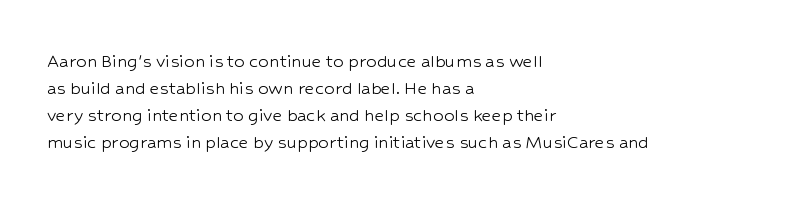
{"italic": "no", "bold": "no", "underline": "no", "align": "left", "line_spacing": "normal", "line_spacing_ratio": 1.28, "letter_spacing": "normal", "letter_spacing_em": 0.0, "glyph_px": 21}
